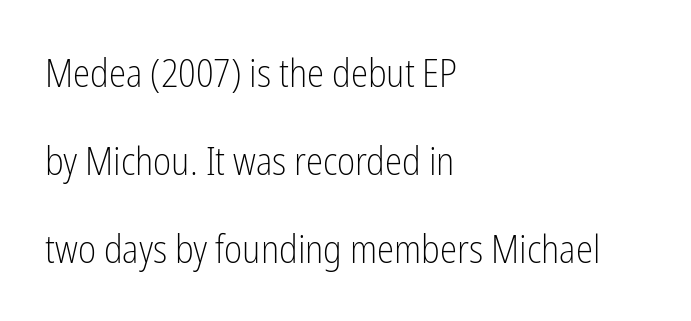
The image shows 39 px light, condensed sans-serif type, upright; set left-aligned, loose line spacing (2.26x), normal letter spacing, not underlined; low stroke contrast and a medium x-height.
